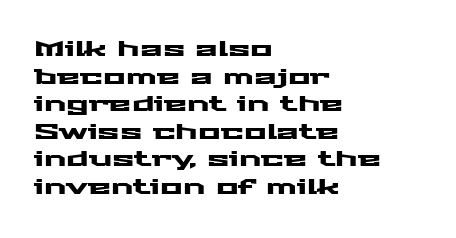
Q: Is the text italic (slanted)? A: No, it is upright.
Q: Is the text underlined? A: No.
Q: How is the paragraph aligned? A: Left-aligned.
Q: Is the spacing between letters normal or unusually wide? A: Normal.
Q: Is the spacing between lines tight, normal or loose? A: Normal.
